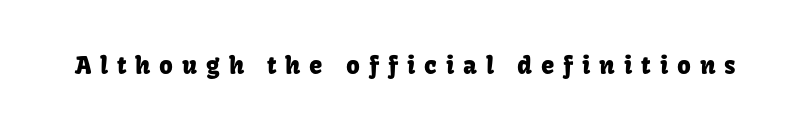
{"italic": "no", "underline": "no", "letter_spacing": "wide", "letter_spacing_em": 0.37, "glyph_px": 24}
